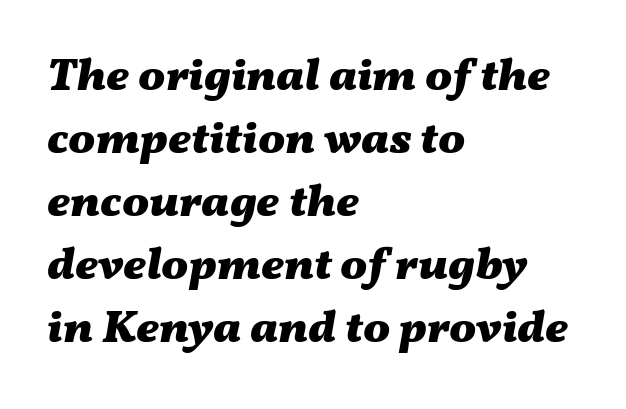
{"italic": "yes", "lean": "right", "slant_degrees": 11, "bold": "yes", "weight": "heavy", "width": "wide", "stroke_contrast": "medium", "x_height": "medium", "monospaced": "no", "underline": "no", "align": "left", "line_spacing": "normal", "line_spacing_ratio": 1.4, "letter_spacing": "normal", "letter_spacing_em": 0.0, "glyph_px": 45}
